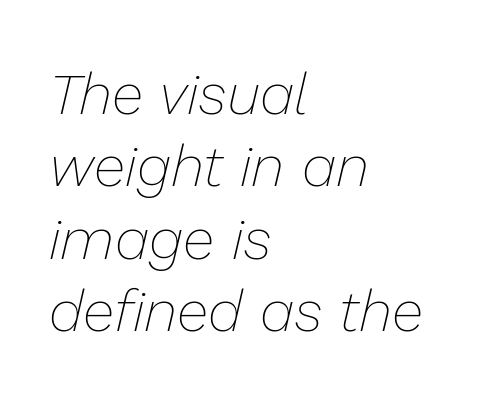
The image shows 58 px thin type, italic (leaning right); set left-aligned, normal line spacing (1.25x), normal letter spacing, not underlined; low stroke contrast and a medium x-height.
